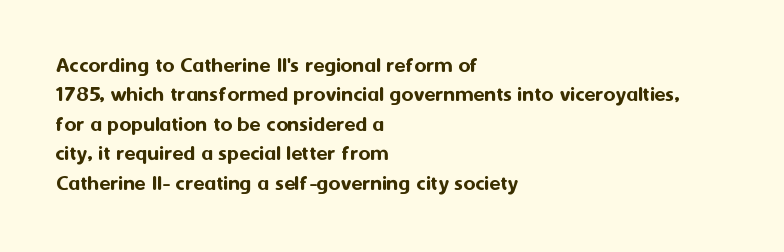
Q: Is the text italic (slanted)? A: No, it is upright.
Q: Is the text underlined? A: No.
Q: How is the paragraph aligned? A: Left-aligned.
Q: Is the spacing between letters normal or unusually wide? A: Normal.
Q: Is the spacing between lines tight, normal or loose? A: Normal.
